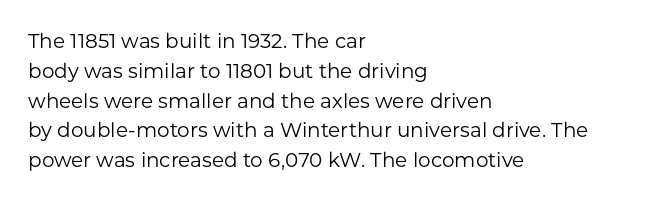
Q: Is the text bold? A: No.
Q: Is the text italic (slanted)? A: No, it is upright.
Q: Is the text underlined? A: No.
Q: How is the paragraph aligned? A: Left-aligned.
Q: Is the spacing between letters normal or unusually wide? A: Normal.
Q: Is the spacing between lines tight, normal or loose? A: Normal.
